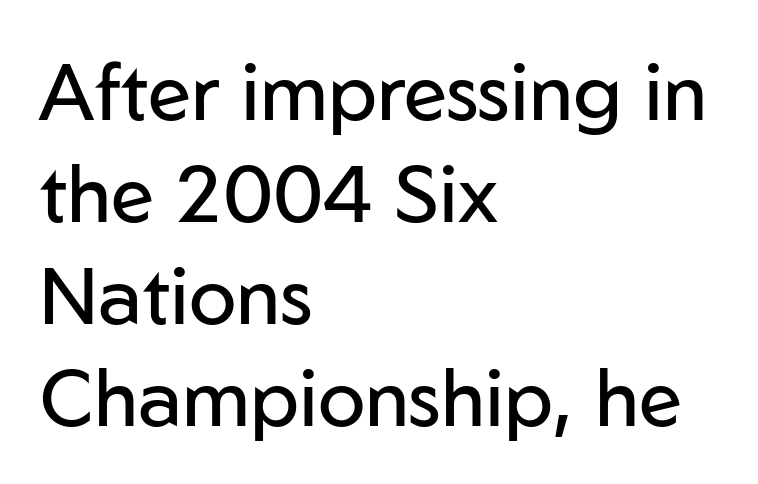
Q: Is the text bold? A: No.
Q: Is the text italic (slanted)? A: No, it is upright.
Q: Is the typeface a serif or a sans-serif typeface? A: Sans-serif.
Q: Is the text underlined? A: No.
Q: How is the paragraph aligned? A: Left-aligned.
Q: Is the spacing between letters normal or unusually wide? A: Normal.
Q: Is the spacing between lines tight, normal or loose? A: Normal.
Q: Width (condensed, normal, or wide)? A: Normal.
Q: Stroke contrast? A: Low.
Q: x-height? A: Medium.
Q: Monospaced? A: No.
